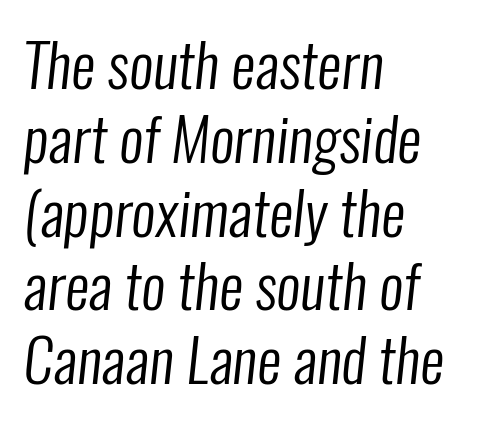
Q: Is the text bold? A: No.
Q: Is the typeface a serif or a sans-serif typeface? A: Sans-serif.
Q: Is the text underlined? A: No.
Q: How is the paragraph aligned? A: Left-aligned.
Q: Is the spacing between letters normal or unusually wide? A: Normal.
Q: Width (condensed, normal, or wide)? A: Condensed.
Q: Stroke contrast? A: Low.
Q: x-height? A: Medium.
Q: Monospaced? A: No.
